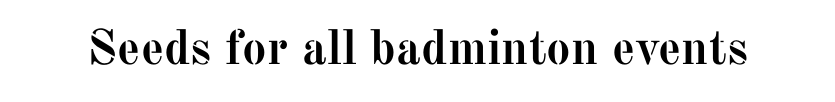
Examine the stroke ends and you'll spot serifs. Look at the stroke-to-counter ratio: heavy, a bold. Has an underline been added? It has not. The face used here is rendered with its standard letterfit. The type sits square on the baseline with zero lean.
